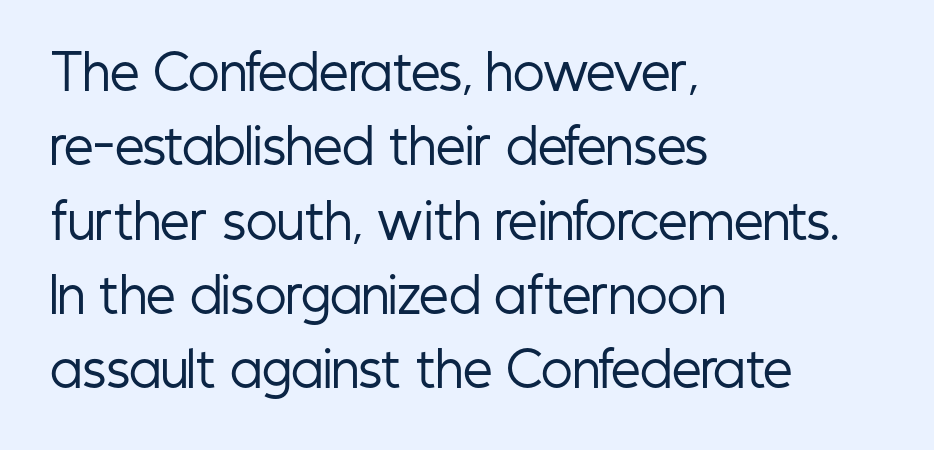
The image shows 47 px regular-weight, condensed sans-serif type, upright; set left-aligned, normal line spacing (1.58x), normal letter spacing, not underlined; low stroke contrast and a medium x-height.
